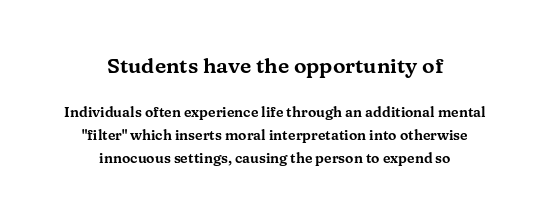
The image shows 21 px text type, upright; set centered, normal line spacing (1.63x), normal letter spacing, not underlined; the first (top) block is 1.5x larger.
